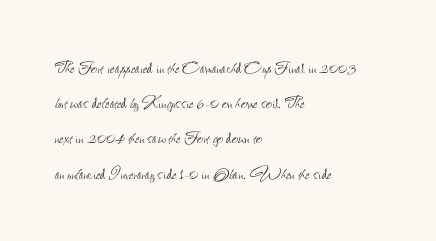
A quiet, ordinary-to-light weight characterises the typeface. Default kerning and tracking; the words read as compact shapes. These lines stack with their left ends in a neat column. The leading is moderate, giving the passage an even texture.
